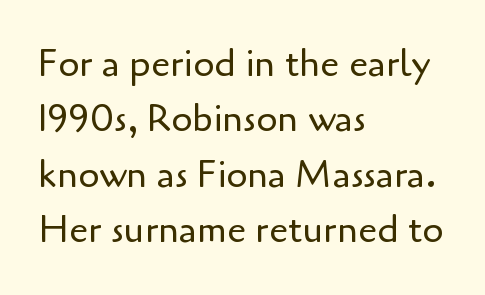
The image shows 38 px regular-weight sans-serif type, upright; set left-aligned, normal line spacing (1.46x), normal letter spacing, not underlined; low stroke contrast and a small x-height.
